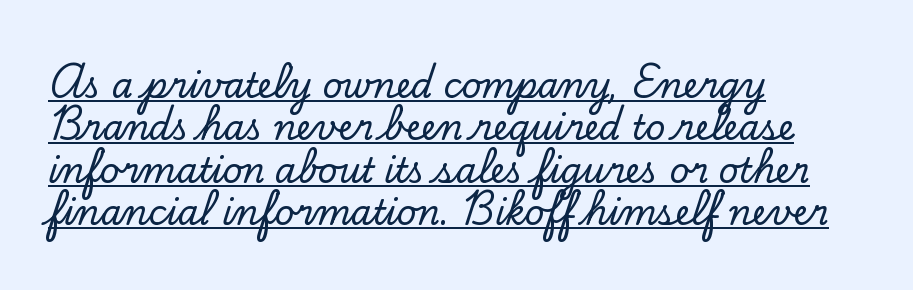
The image shows 34 px serif type; set left-aligned, normal line spacing (1.25x), normal letter spacing, underlined; low stroke contrast and a small x-height.
